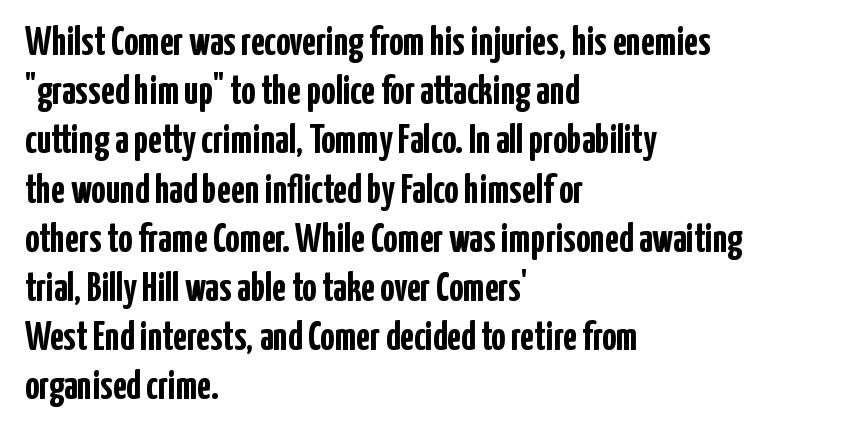
{"serif": "no", "italic": "no", "bold": "yes", "weight": "semibold", "width": "condensed", "stroke_contrast": "low", "x_height": "medium", "monospaced": "no", "underline": "no", "align": "left", "line_spacing_ratio": 1.23, "letter_spacing": "normal", "letter_spacing_em": 0.0, "glyph_px": 40}
